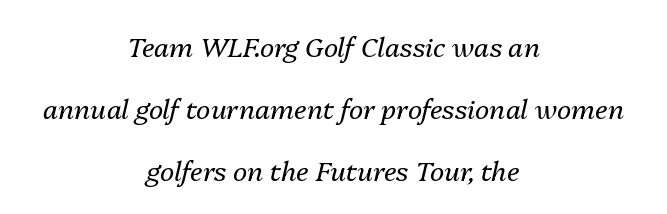
The image shows 27 px text type, italic (leaning right); set centered, loose line spacing (2.29x), normal letter spacing, not underlined.
